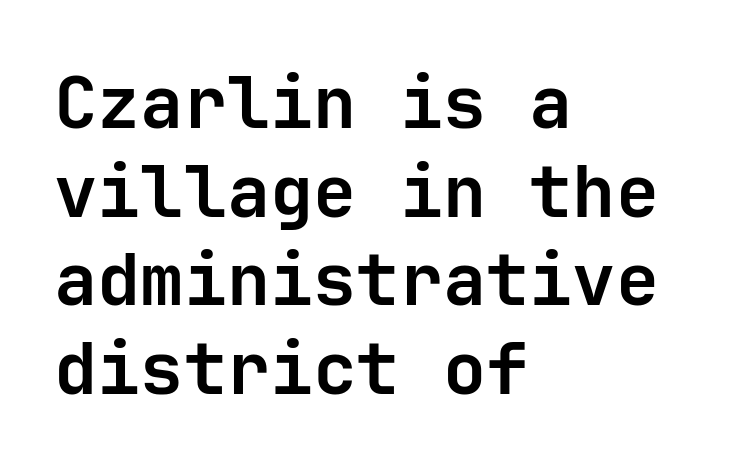
The image shows 72 px bold sans-serif type, upright, monospaced; set left-aligned, line spacing 1.23x, normal letter spacing, not underlined; low stroke contrast and a medium x-height.
